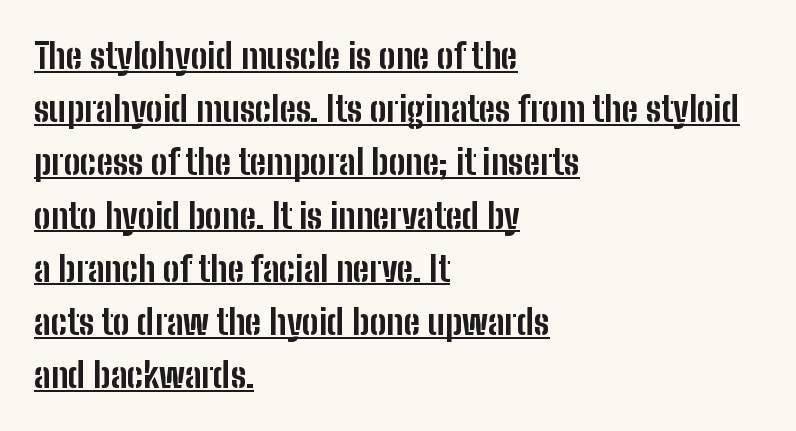
No feet cap the strokes, marking this as sans-serif type. Glyph-to-glyph distance matches everyday printed text. Notice how a bar underscores the lettering throughout. Visually the block forms a straight wall on the left and a jagged coastline on the right. Horizontal bands of white between lines are of average thickness. The glyphs have the mass of a bold cut.
